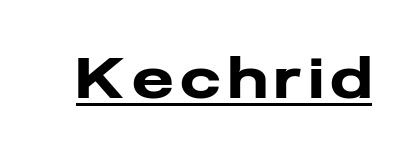
Is this a sans? Yes — the strokes have no serifs. Notice how the stems are strictly vertical — no italics here. Compared with undecorated copy, this sample adds a rule below the words. What weight is shown? A full bold with thick strokes.
